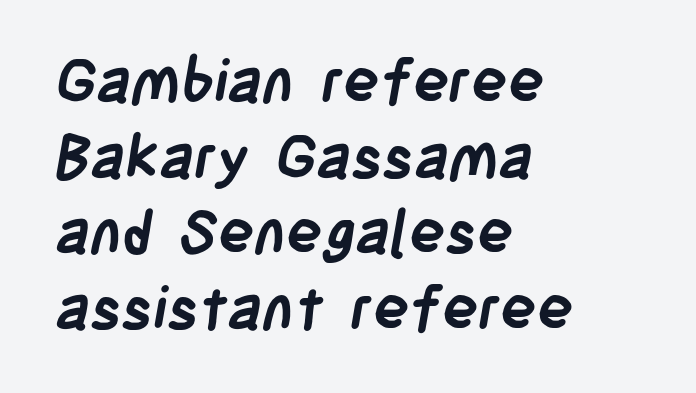
The image shows 60 px semibold, condensed sans-serif type; set left-aligned, normal line spacing (1.26x), normal letter spacing, not underlined; low stroke contrast and a large x-height.
